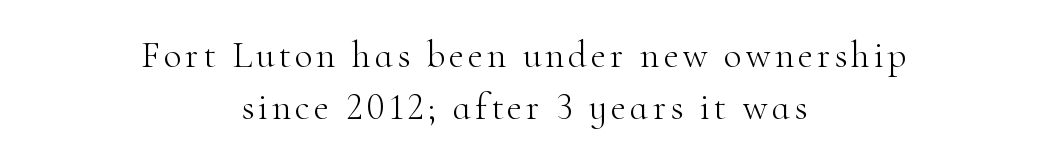
{"serif": "yes", "italic": "no", "bold": "no", "weight": "light", "width": "normal", "stroke_contrast": "high", "x_height": "small", "monospaced": "no", "underline": "no", "align": "center", "line_spacing": "normal", "line_spacing_ratio": 1.41, "glyph_px": 37}
